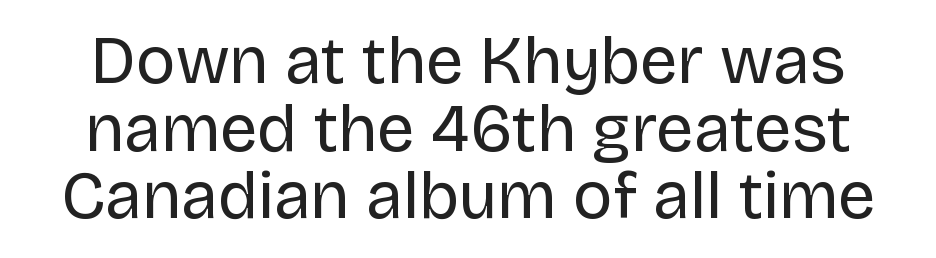
{"serif": "no", "italic": "no", "bold": "no", "weight": "regular", "width": "normal", "stroke_contrast": "low", "x_height": "large", "monospaced": "no", "underline": "no", "line_spacing": "tight", "line_spacing_ratio": 1.01, "letter_spacing": "normal", "letter_spacing_em": 0.0, "glyph_px": 67}
